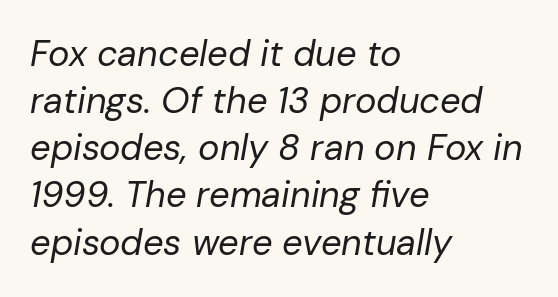
Q: Is the text bold? A: No.
Q: Is the text italic (slanted)? A: Yes, it leans right by about 10 degrees.
Q: Is the text underlined? A: No.
Q: How is the paragraph aligned? A: Left-aligned.
Q: Is the spacing between letters normal or unusually wide? A: Normal.
Q: Is the spacing between lines tight, normal or loose? A: Normal.
Q: Width (condensed, normal, or wide)? A: Normal.
Q: Stroke contrast? A: Low.
Q: x-height? A: Medium.
Q: Monospaced? A: No.
